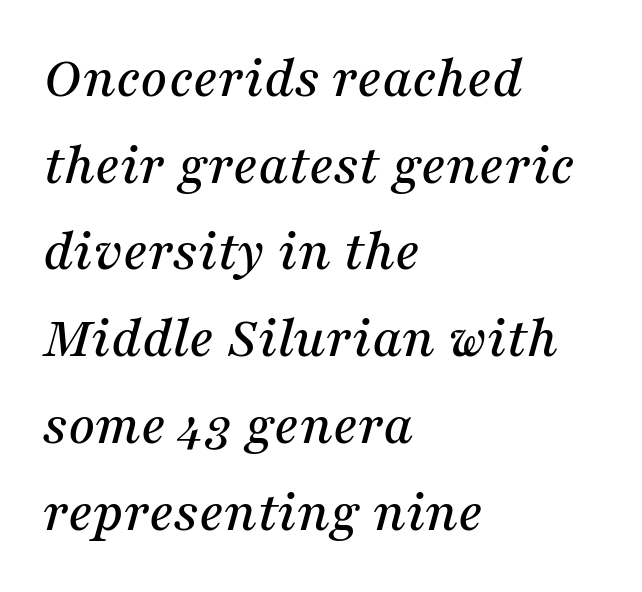
Q: Is the text italic (slanted)? A: Yes, it leans right by about 16 degrees.
Q: Is the typeface a serif or a sans-serif typeface? A: Serif.
Q: Is the text underlined? A: No.
Q: How is the paragraph aligned? A: Left-aligned.
Q: Is the spacing between letters normal or unusually wide? A: Normal.
Q: Is the spacing between lines tight, normal or loose? A: Normal.
Q: Width (condensed, normal, or wide)? A: Normal.
Q: Stroke contrast? A: Medium.
Q: x-height? A: Medium.
Q: Monospaced? A: No.
